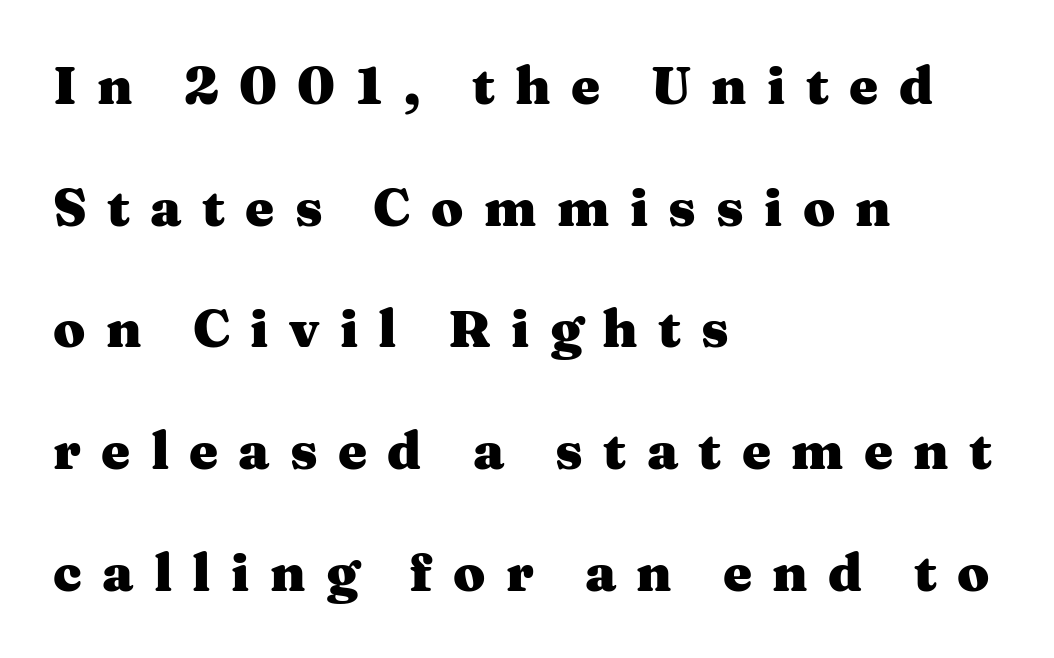
The strip under each line holds only bare page. Italic? Not at all — the glyphs are vertical. This rendering employs a face with finishing strokes, i.e., a serif. Proportional: the letters do not fall into vertical columns. Spacing between characters has been opened up far beyond the box default.
